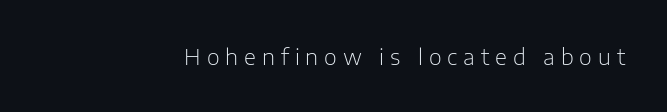
Weight class: somewhere from thin through regular. The lettering stays uniformly vertical, giving the passage a roman look. Just letters on the line, the space beneath them empty. Substantial extra tracking has been applied to these lines.
